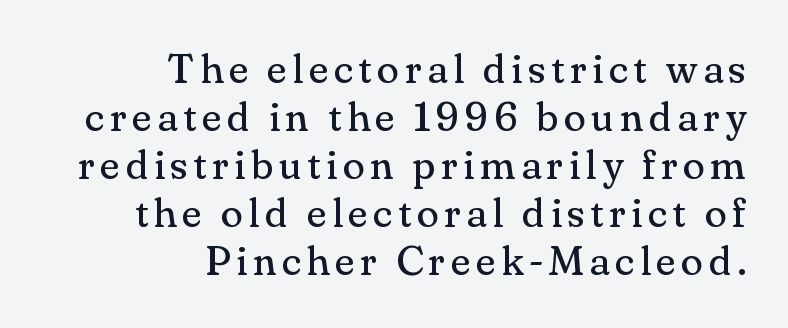
Heft: none added — not bold. When letters stand straight like this, we call the style roman or upright. Rule under the text: the space is simply empty. The font family rendered here belongs to the serif group.
